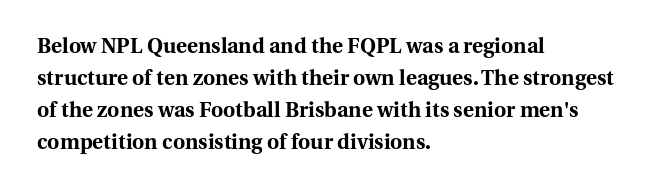
{"italic": "no", "bold": "yes", "underline": "no", "align": "left", "line_spacing": "normal", "line_spacing_ratio": 1.52, "letter_spacing": "normal", "letter_spacing_em": 0.0, "glyph_px": 21}
